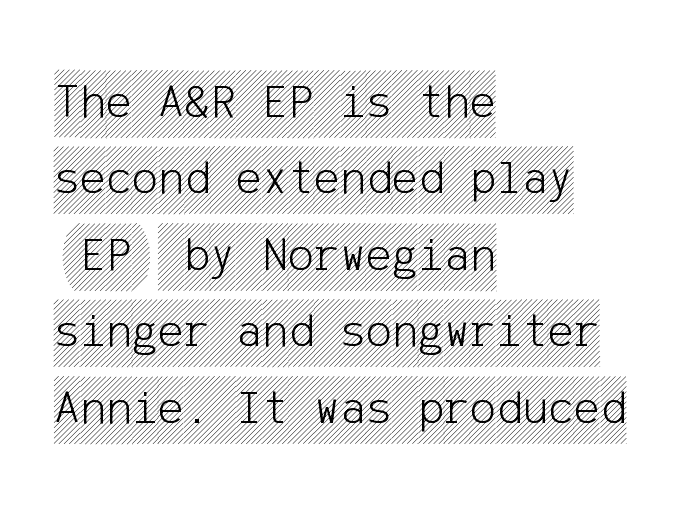
The face used here is rendered with its standard letterfit. It's the straight-up-and-down kind of type. All the whitespace from short lines collects on the right. The block of text has a typical density, with ordinary space between rows. Letters rest on an invisible, unmarked baseline.
